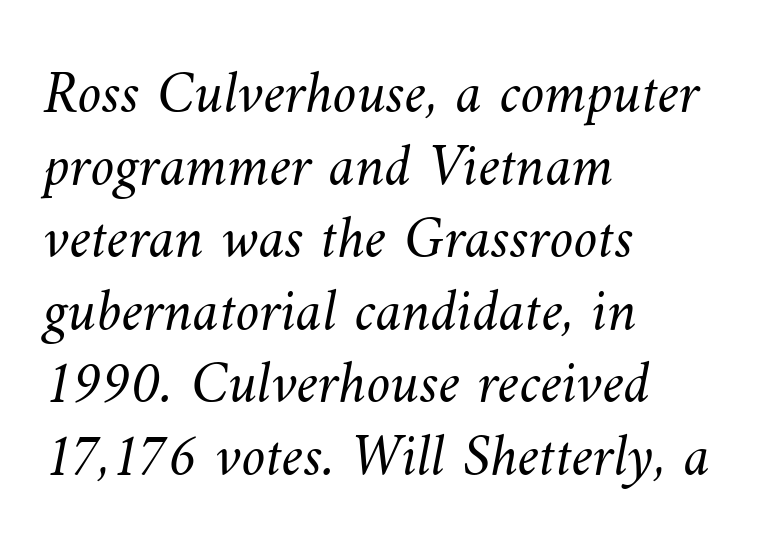
{"bold": "no", "weight": "light", "width": "normal", "stroke_contrast": "medium", "x_height": "small", "monospaced": "no", "underline": "no", "align": "left", "line_spacing_ratio": 1.21, "letter_spacing": "normal", "letter_spacing_em": 0.0, "glyph_px": 60}
